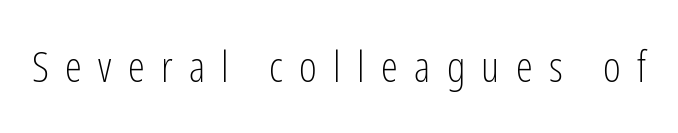
Q: Is the text bold? A: No.
Q: Is the text italic (slanted)? A: No, it is upright.
Q: Is the typeface a serif or a sans-serif typeface? A: Sans-serif.
Q: Is the text underlined? A: No.
Q: Is the spacing between letters normal or unusually wide? A: Unusually wide.
Q: Width (condensed, normal, or wide)? A: Condensed.
Q: Stroke contrast? A: Low.
Q: x-height? A: Medium.
Q: Monospaced? A: No.
